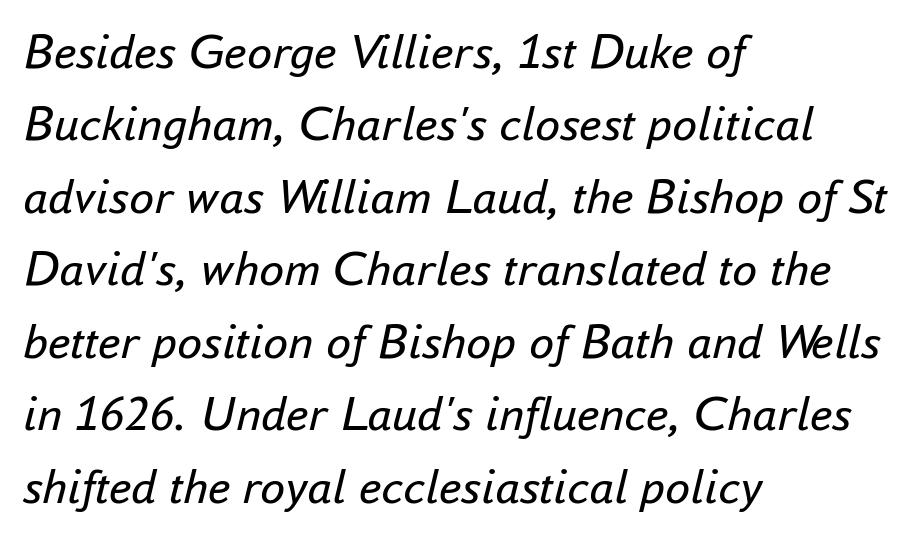
{"italic": "yes", "lean": "right", "slant_degrees": 16, "bold": "no", "weight": "regular", "width": "normal", "stroke_contrast": "low", "x_height": "small", "monospaced": "no", "underline": "no", "align": "left", "line_spacing": "normal", "line_spacing_ratio": 1.45, "letter_spacing": "normal", "letter_spacing_em": 0.0, "glyph_px": 50}
